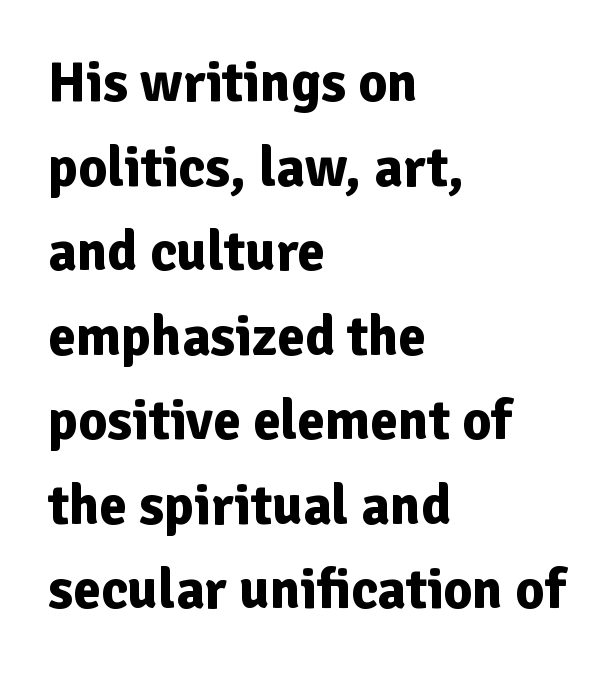
Q: Is the text bold? A: Yes.
Q: Is the text italic (slanted)? A: No, it is upright.
Q: Is the typeface a serif or a sans-serif typeface? A: Sans-serif.
Q: Is the text underlined? A: No.
Q: How is the paragraph aligned? A: Left-aligned.
Q: Is the spacing between letters normal or unusually wide? A: Normal.
Q: Is the spacing between lines tight, normal or loose? A: Normal.
Q: Width (condensed, normal, or wide)? A: Normal.
Q: Stroke contrast? A: Low.
Q: x-height? A: Medium.
Q: Monospaced? A: No.
